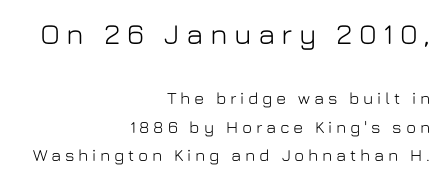
Q: Is the text italic (slanted)? A: No, it is upright.
Q: Is the typeface a serif or a sans-serif typeface? A: Sans-serif.
Q: Is the text underlined? A: No.
Q: How is the paragraph aligned? A: Right-aligned.
Q: Is the spacing between letters normal or unusually wide? A: Unusually wide.
Q: Is the spacing between lines tight, normal or loose? A: Normal.
Q: Which block of text is set in a larger size, the first (top) or the second (bottom)? A: The first (top) one.
Q: Width (condensed, normal, or wide)? A: Normal.
Q: Stroke contrast? A: Low.
Q: x-height? A: Medium.
Q: Monospaced? A: No.
